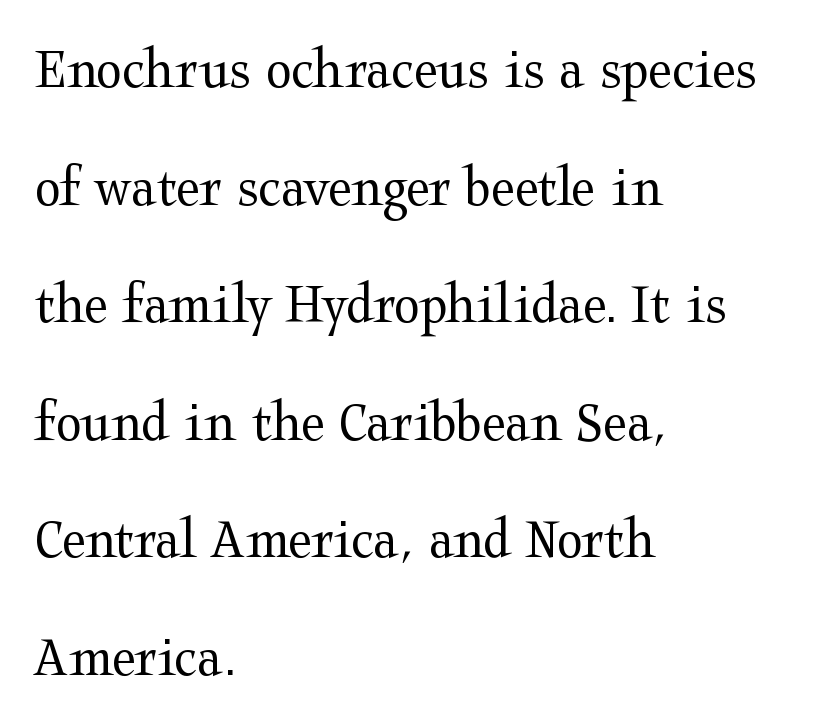
The image shows 60 px regular-weight, wide serif type, upright; set left-aligned, loose line spacing (1.96x), normal letter spacing, not underlined; medium stroke contrast and a medium x-height.
